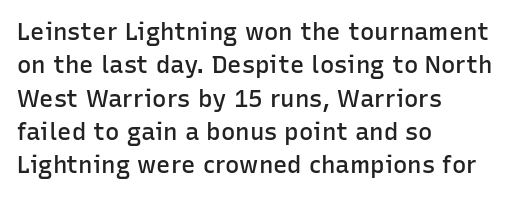
{"italic": "no", "bold": "semi", "underline": "no", "align": "left", "line_spacing": "normal", "line_spacing_ratio": 1.39, "letter_spacing": "normal", "letter_spacing_em": 0.0, "glyph_px": 24}
